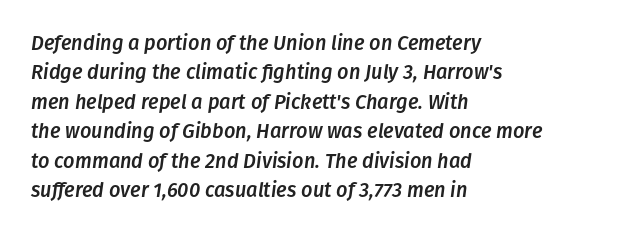
The image shows 20 px text type, italic (leaning right); set left-aligned, normal line spacing (1.47x), normal letter spacing, not underlined.
